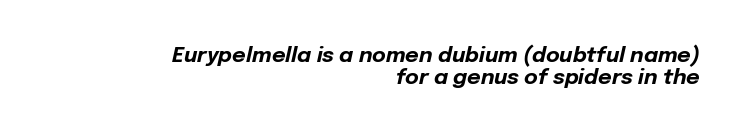
These lines stack with their right ends in a neat column. Summary of vertical rhythm: compact, with narrow interline spacing. Rule under the text: the space is simply empty. The passage shown has conventional tracking throughout. Look at the stroke-to-counter ratio: heavy, a bold.
